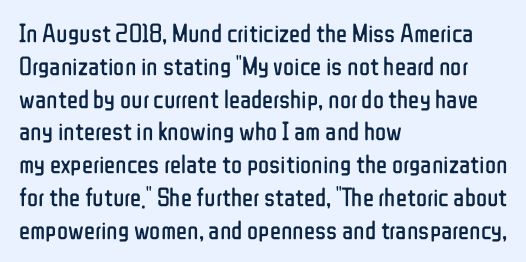
Q: Is the text bold? A: No.
Q: Is the text italic (slanted)? A: No, it is upright.
Q: Is the text underlined? A: No.
Q: How is the paragraph aligned? A: Left-aligned.
Q: Is the spacing between letters normal or unusually wide? A: Normal.
Q: Is the spacing between lines tight, normal or loose? A: Normal.
